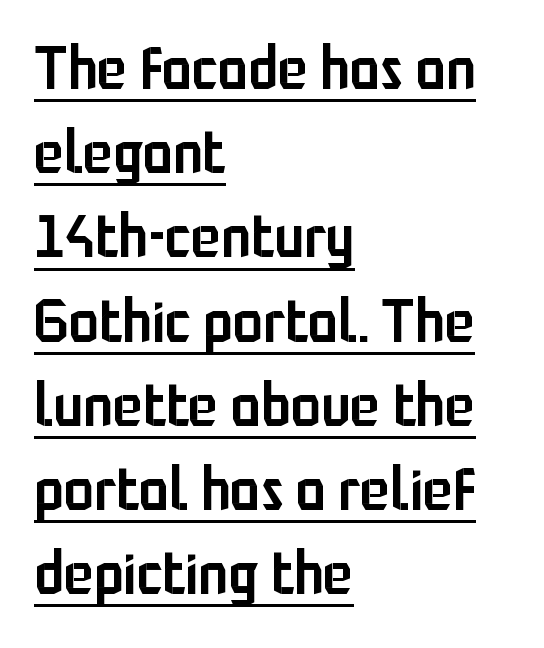
The image shows 61 px semibold, condensed sans-serif type, upright; set left-aligned, normal line spacing (1.38x), normal letter spacing, underlined; low stroke contrast and a medium x-height.
